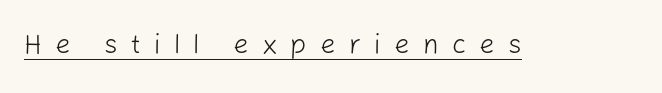
The image shows 27 px text type, upright; set unusually wide letter spacing (+0.49 em), underlined.
